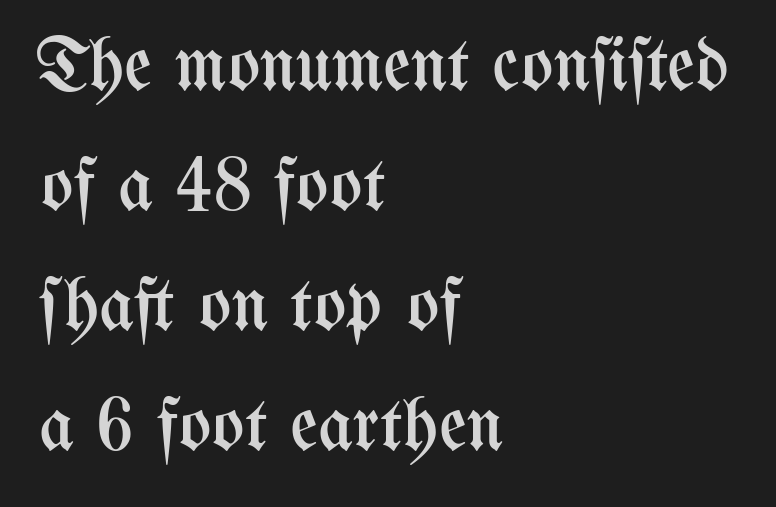
{"italic": "no", "bold": "no", "weight": "regular", "width": "condensed", "stroke_contrast": "medium", "x_height": "medium", "monospaced": "no", "underline": "no", "align": "left", "line_spacing": "normal", "line_spacing_ratio": 1.58, "letter_spacing": "normal", "letter_spacing_em": 0.0, "glyph_px": 76}
